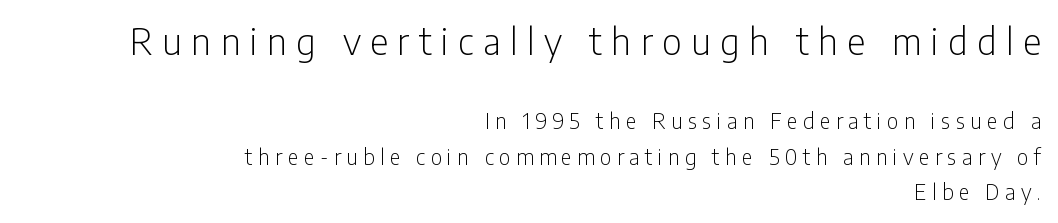
{"serif": "no", "italic": "no", "bold": "no", "weight": "light", "width": "condensed", "stroke_contrast": "low", "x_height": "medium", "monospaced": "no", "underline": "no", "align": "right", "line_spacing": "normal", "line_spacing_ratio": 1.7, "letter_spacing": "wide", "letter_spacing_em": 0.26, "larger_block": "first", "size_ratio": 1.71, "glyph_px": 36}
